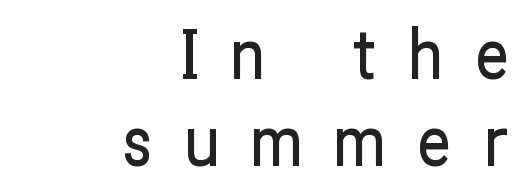
{"serif": "no", "italic": "no", "width": "condensed", "stroke_contrast": "low", "x_height": "medium", "monospaced": "no", "underline": "no", "align": "right", "line_spacing": "normal", "line_spacing_ratio": 1.3, "letter_spacing": "wide", "letter_spacing_em": 0.49, "glyph_px": 67}
